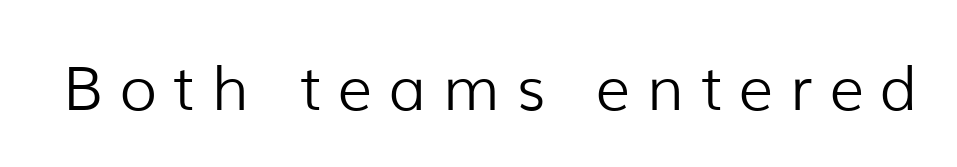
{"serif": "no", "italic": "no", "bold": "no", "weight": "light", "width": "normal", "stroke_contrast": "low", "x_height": "medium", "monospaced": "no", "underline": "no", "letter_spacing": "wide", "letter_spacing_em": 0.27, "glyph_px": 61}
